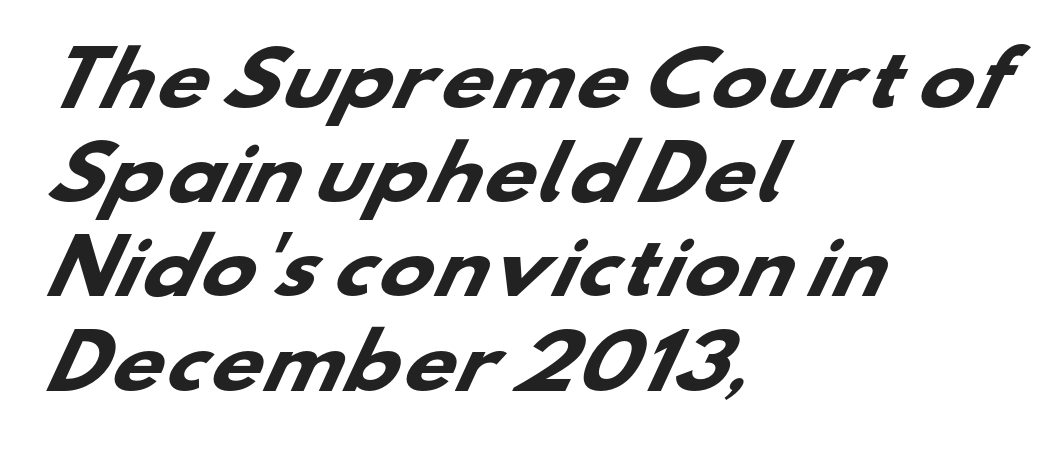
The image shows 73 px heavy, wide sans-serif type; set left-aligned, normal line spacing (1.29x), normal letter spacing, not underlined; low stroke contrast and a small x-height.
